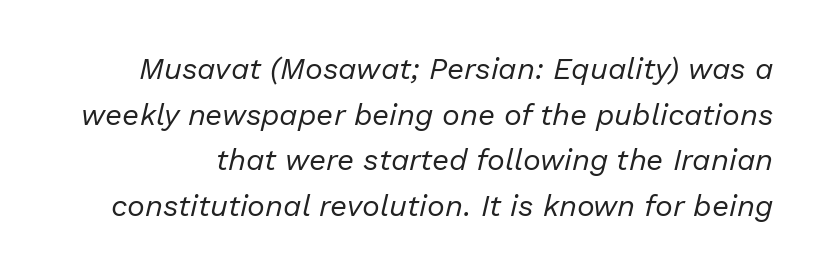
The glyphs are unaccompanied by any horizontal stroke below them. Here the designer chose a conventional face with non-uniform glyph widths. You could call the tracking neutral — neither tight nor loose. Stems here are at most as thick as an everyday book face. Quick note: italic.
